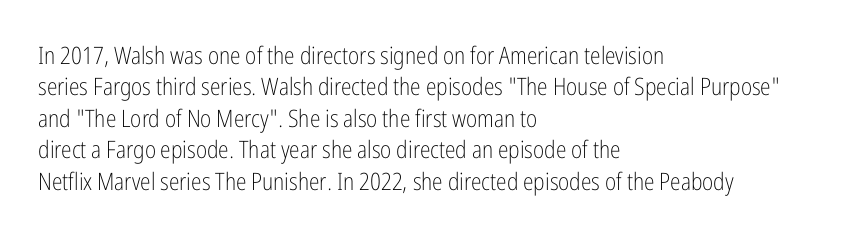
The image shows 24 px text type, upright; set left-aligned, normal line spacing (1.31x), normal letter spacing, not underlined.
